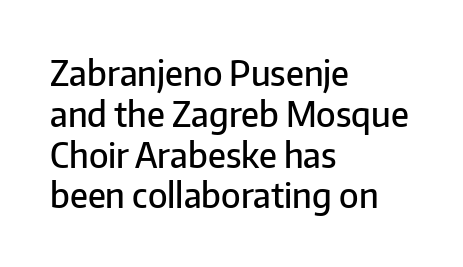
Q: Is the text bold? A: Semi-bold.
Q: Is the text italic (slanted)? A: No, it is upright.
Q: Is the typeface a serif or a sans-serif typeface? A: Sans-serif.
Q: Is the text underlined? A: No.
Q: How is the paragraph aligned? A: Left-aligned.
Q: Is the spacing between letters normal or unusually wide? A: Normal.
Q: Width (condensed, normal, or wide)? A: Normal.
Q: Stroke contrast? A: Low.
Q: x-height? A: Medium.
Q: Monospaced? A: No.
